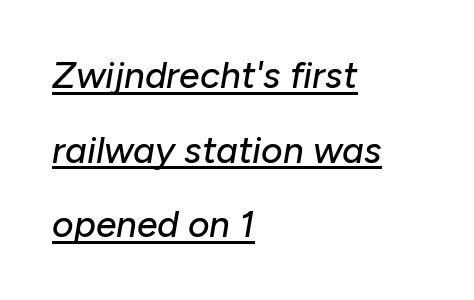
Each line starts at the same left margin while the right side varies. A baseline rule has been typeset under these characters. The line texture is even and compact thanks to regular tracking. Each new line begins a long way beneath the previous one. Think of a printed novel: that variable character pitch is what you see here.
